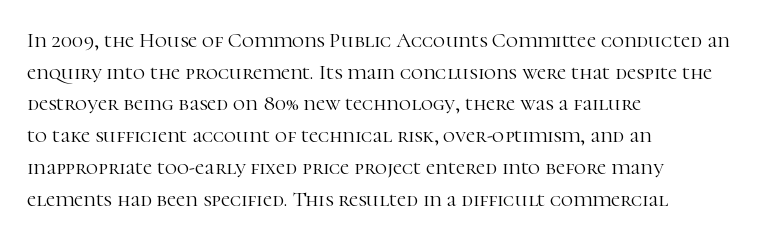
Q: Is the text bold? A: No.
Q: Is the text italic (slanted)? A: No, it is upright.
Q: Is the text underlined? A: No.
Q: How is the paragraph aligned? A: Left-aligned.
Q: Is the spacing between letters normal or unusually wide? A: Normal.
Q: Is the spacing between lines tight, normal or loose? A: Normal.
